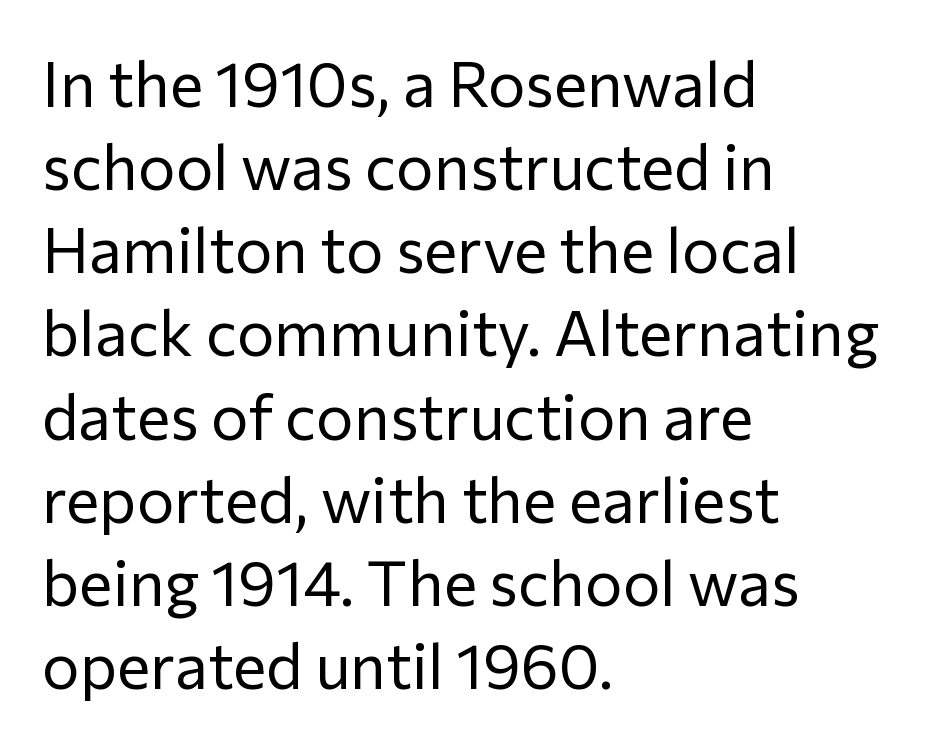
Q: Is the text bold? A: No.
Q: Is the text italic (slanted)? A: No, it is upright.
Q: Is the typeface a serif or a sans-serif typeface? A: Sans-serif.
Q: Is the text underlined? A: No.
Q: How is the paragraph aligned? A: Left-aligned.
Q: Is the spacing between letters normal or unusually wide? A: Normal.
Q: Is the spacing between lines tight, normal or loose? A: Normal.
Q: Width (condensed, normal, or wide)? A: Normal.
Q: Stroke contrast? A: Low.
Q: x-height? A: Medium.
Q: Monospaced? A: No.
